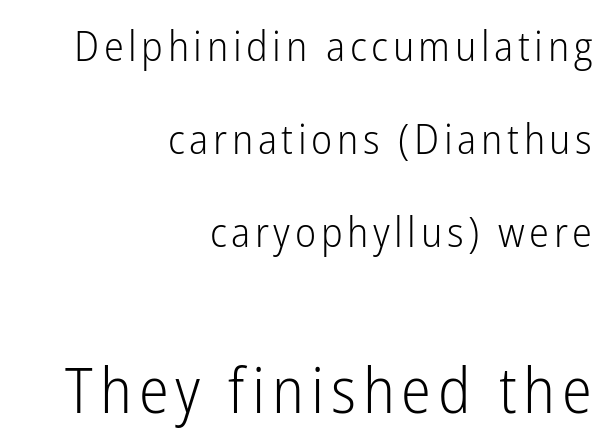
Q: Is the text bold? A: No.
Q: Is the text italic (slanted)? A: No, it is upright.
Q: Is the typeface a serif or a sans-serif typeface? A: Sans-serif.
Q: Is the text underlined? A: No.
Q: How is the paragraph aligned? A: Right-aligned.
Q: Is the spacing between lines tight, normal or loose? A: Loose.
Q: Which block of text is set in a larger size, the first (top) or the second (bottom)? A: The second (bottom) one.
Q: Width (condensed, normal, or wide)? A: Condensed.
Q: Stroke contrast? A: Low.
Q: x-height? A: Medium.
Q: Monospaced? A: No.
